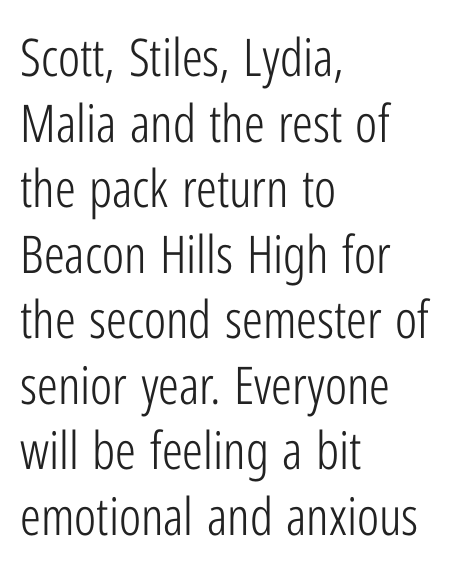
This sample keeps an unexceptional amount of space between lines. The letterforms sit at book weight or below. The passage shown is not underscored anywhere. Is there any slant? The stems are plumb. Nope, no serifs anywhere on these letters.
